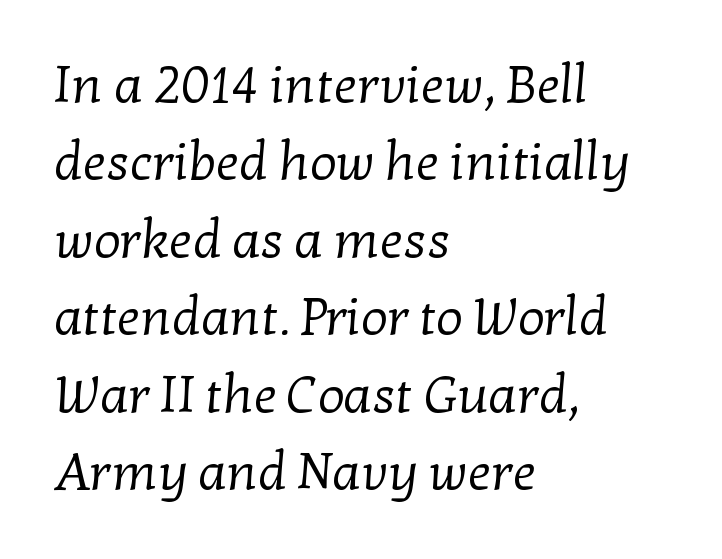
Lines of text with bare space underneath. Horizontal alignment here is leftward, the default for most running prose. Whoever set this chose a conventional vertical rhythm. The glyphs in this specimen are seriffed.
